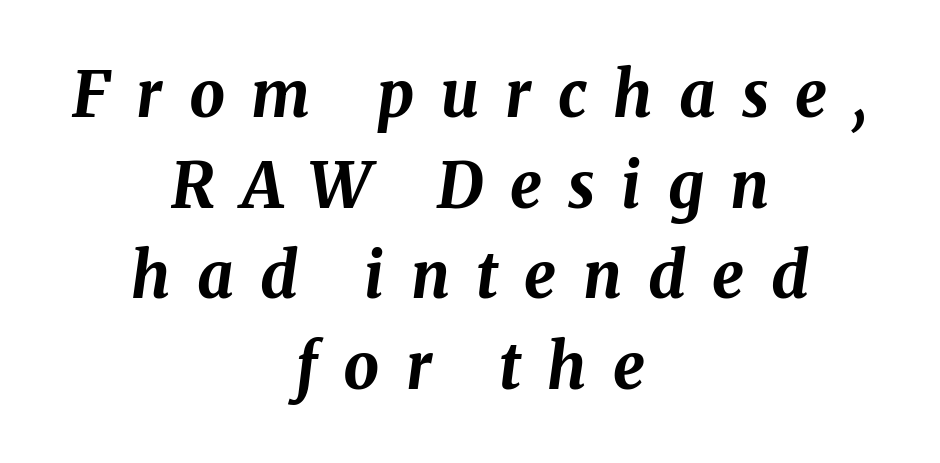
The image shows 63 px bold type, italic (leaning right); set centered, normal line spacing (1.44x), unusually wide letter spacing (+0.42 em), not underlined; medium stroke contrast and a medium x-height.
